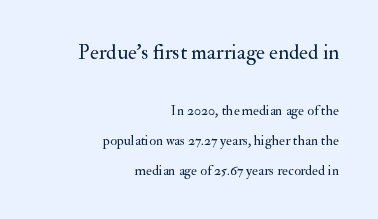
Q: Is the text bold? A: No.
Q: Is the text italic (slanted)? A: No, it is upright.
Q: Is the text underlined? A: No.
Q: How is the paragraph aligned? A: Right-aligned.
Q: Is the spacing between letters normal or unusually wide? A: Normal.
Q: Is the spacing between lines tight, normal or loose? A: Loose.
Q: Which block of text is set in a larger size, the first (top) or the second (bottom)? A: The first (top) one.
